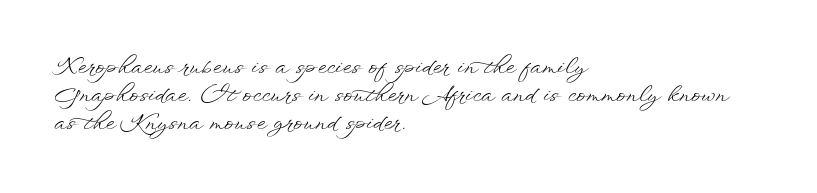
Q: Is the text bold? A: No.
Q: Is the text italic (slanted)? A: Yes.
Q: Is the text underlined? A: No.
Q: How is the paragraph aligned? A: Left-aligned.
Q: Is the spacing between letters normal or unusually wide? A: Normal.
Q: Is the spacing between lines tight, normal or loose? A: Normal.
